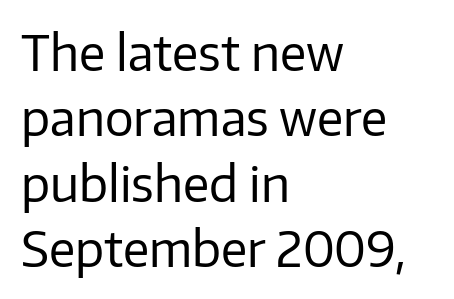
Q: Is the text bold? A: No.
Q: Is the text italic (slanted)? A: No, it is upright.
Q: Is the typeface a serif or a sans-serif typeface? A: Sans-serif.
Q: Is the text underlined? A: No.
Q: How is the paragraph aligned? A: Left-aligned.
Q: Is the spacing between letters normal or unusually wide? A: Normal.
Q: Is the spacing between lines tight, normal or loose? A: Normal.
Q: Width (condensed, normal, or wide)? A: Normal.
Q: Stroke contrast? A: Low.
Q: x-height? A: Medium.
Q: Monospaced? A: No.
